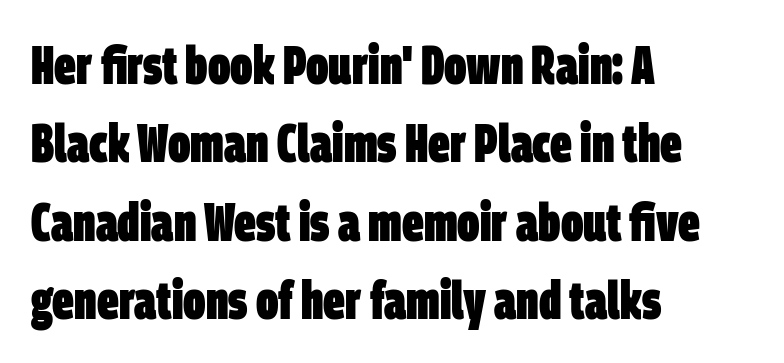
A typesetter would call this leading conventional body-copy spacing. This rendering uses left alignment, leaving the right contour irregular. A typesetter would call this zero additional tracking. Spacing verdict: proportional, widths tailored to each character. Nobody drew a line under any word here. Bold? Absolutely — the strokes are thick and heavy.
